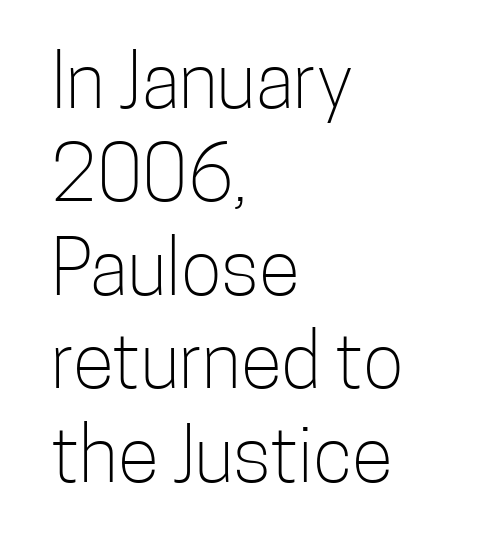
Q: Is the text bold? A: No.
Q: Is the text italic (slanted)? A: No, it is upright.
Q: Is the typeface a serif or a sans-serif typeface? A: Sans-serif.
Q: Is the text underlined? A: No.
Q: How is the paragraph aligned? A: Left-aligned.
Q: Is the spacing between letters normal or unusually wide? A: Normal.
Q: Width (condensed, normal, or wide)? A: Condensed.
Q: Stroke contrast? A: Low.
Q: x-height? A: Medium.
Q: Monospaced? A: No.
